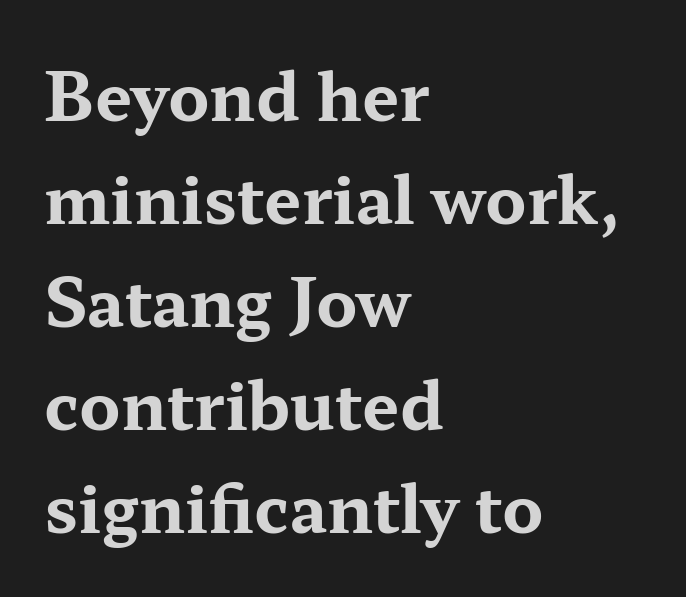
Yep, those are serifs on the letters. The type is set solid horizontally, with unmodified tracking. Thick stems and heavy bowls — unmistakably bold. Do the letters lean? They stand straight. If you drew a ruler down the left edge, every line would touch it.
